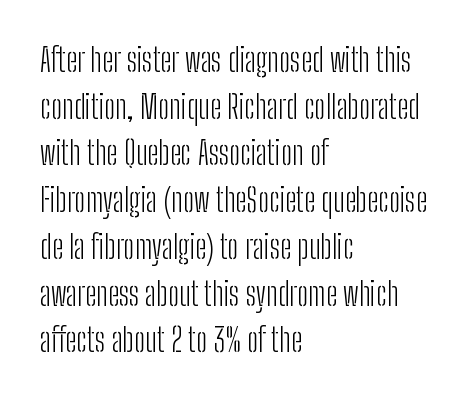
{"serif": "no", "italic": "no", "bold": "no", "weight": "light", "width": "condensed", "stroke_contrast": "low", "x_height": "medium", "monospaced": "no", "underline": "no", "align": "left", "line_spacing": "normal", "line_spacing_ratio": 1.46, "letter_spacing": "normal", "letter_spacing_em": 0.0, "glyph_px": 32}
